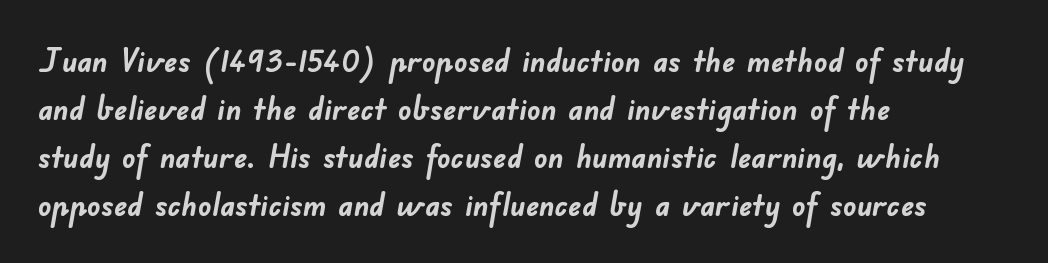
Q: Is the text bold? A: Yes.
Q: Is the typeface a serif or a sans-serif typeface? A: Sans-serif.
Q: Is the text underlined? A: No.
Q: How is the paragraph aligned? A: Left-aligned.
Q: Is the spacing between letters normal or unusually wide? A: Normal.
Q: Is the spacing between lines tight, normal or loose? A: Normal.
Q: Width (condensed, normal, or wide)? A: Normal.
Q: Stroke contrast? A: Low.
Q: x-height? A: Small.
Q: Monospaced? A: No.
